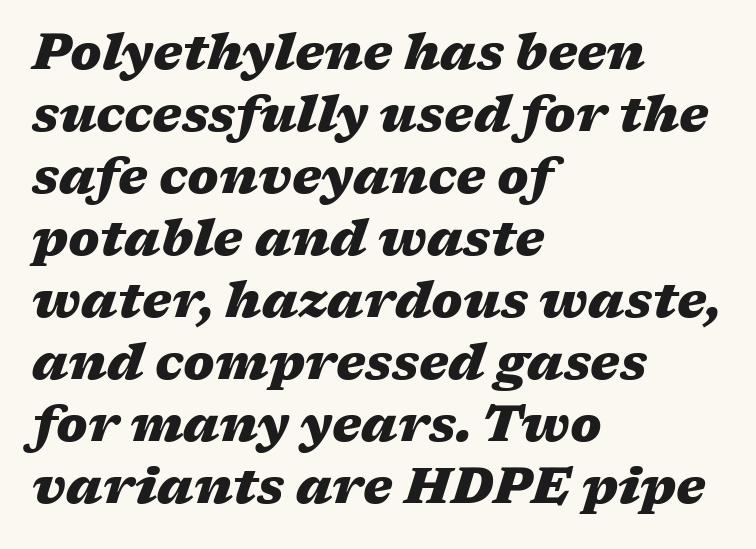
Q: Is the text bold? A: Yes.
Q: Is the text italic (slanted)? A: Yes, it leans right by about 17 degrees.
Q: Is the text underlined? A: No.
Q: How is the paragraph aligned? A: Left-aligned.
Q: Is the spacing between letters normal or unusually wide? A: Normal.
Q: Width (condensed, normal, or wide)? A: Wide.
Q: Stroke contrast? A: Medium.
Q: x-height? A: Medium.
Q: Monospaced? A: No.
